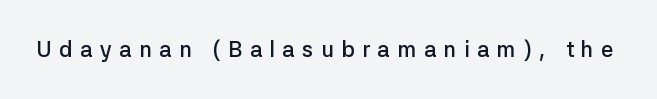
Caption: expanded tracking, letters set apart. The passage shown is not underscored anywhere. Quick note: not italic, upright. A fair bit of extra ink — the face is semibold, not bold.
